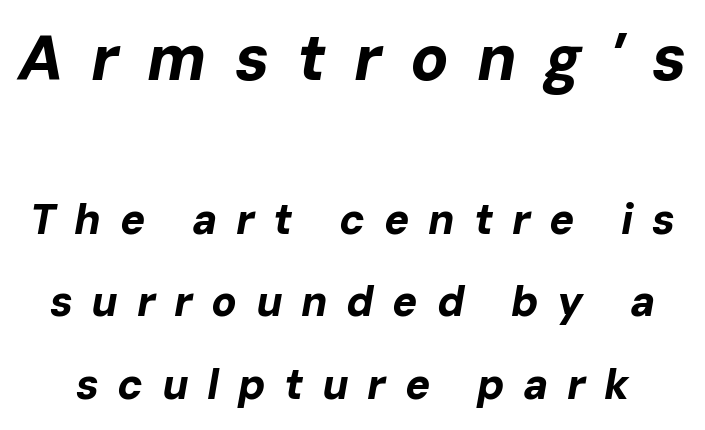
Q: Is the text bold? A: Yes.
Q: Is the text italic (slanted)? A: Yes, it leans right by about 10 degrees.
Q: Is the text underlined? A: No.
Q: Is the spacing between letters normal or unusually wide? A: Unusually wide.
Q: Is the spacing between lines tight, normal or loose? A: Loose.
Q: Which block of text is set in a larger size, the first (top) or the second (bottom)? A: The first (top) one.
Q: Width (condensed, normal, or wide)? A: Normal.
Q: Stroke contrast? A: Low.
Q: x-height? A: Medium.
Q: Monospaced? A: No.
